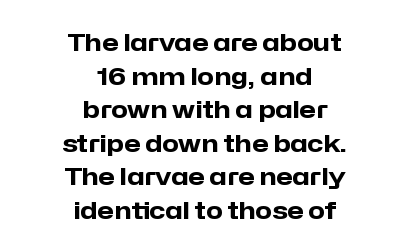
A roman cut, with each character standing at attention. Plenty of ink on the page — the face is bold. The strip under each line holds only bare page. The gaps between neighbouring characters are ordinary and unremarkable. This rendering uses center alignment, leaving both contours irregular but symmetric.
